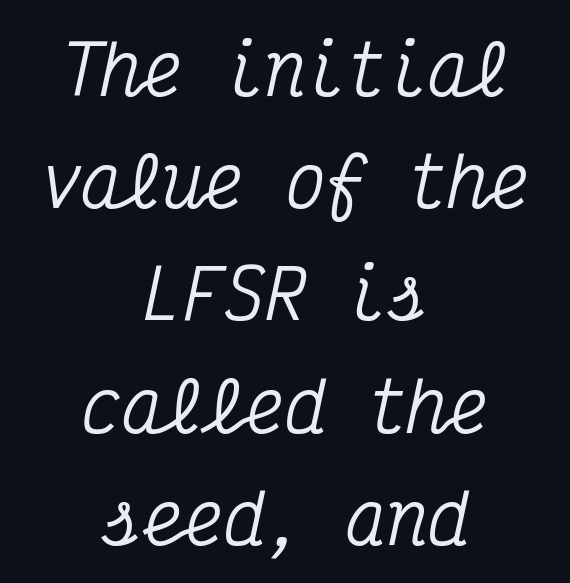
Compared with typical body copy, the letter spacing here is the same. The foot of each line stays bare and open. The specimen reads as italic at a glance. Monospaced: the letters line up in strict vertical columns.
